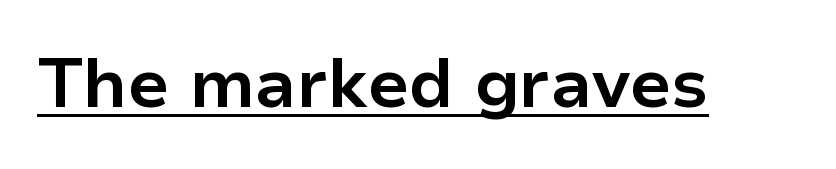
The image shows 69 px bold sans-serif type, upright; set normal letter spacing, underlined; low stroke contrast and a medium x-height.
